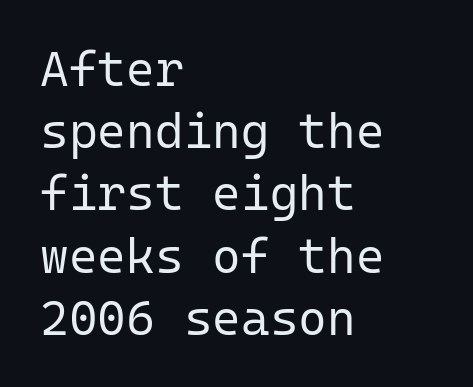
The image shows 49 px regular-weight sans-serif type, upright, monospaced; set left-aligned, normal line spacing (1.27x), normal letter spacing, not underlined; low stroke contrast and a medium x-height.
